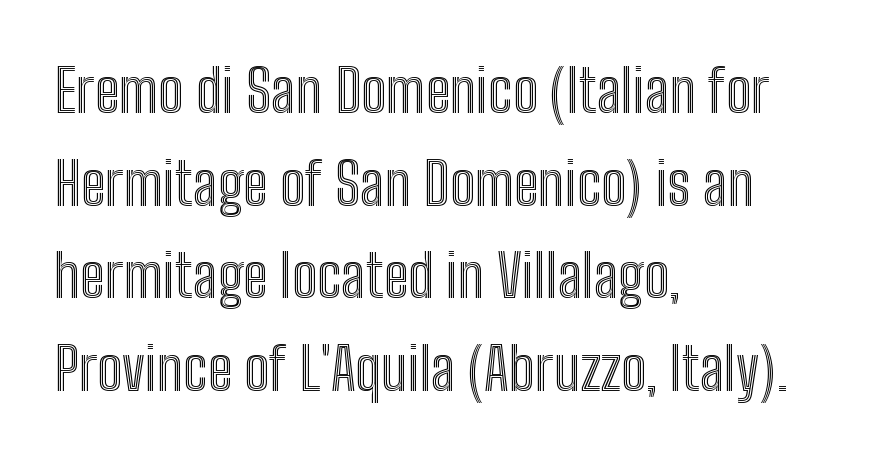
The image shows 59 px condensed type, upright; set left-aligned, normal line spacing (1.57x), normal letter spacing, not underlined; a medium x-height.
